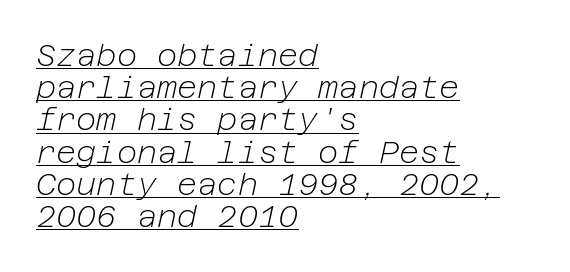
The image shows 31 px light type, italic (leaning right); set left-aligned, tight line spacing (1.04x), normal letter spacing, underlined; low stroke contrast and a medium x-height.
